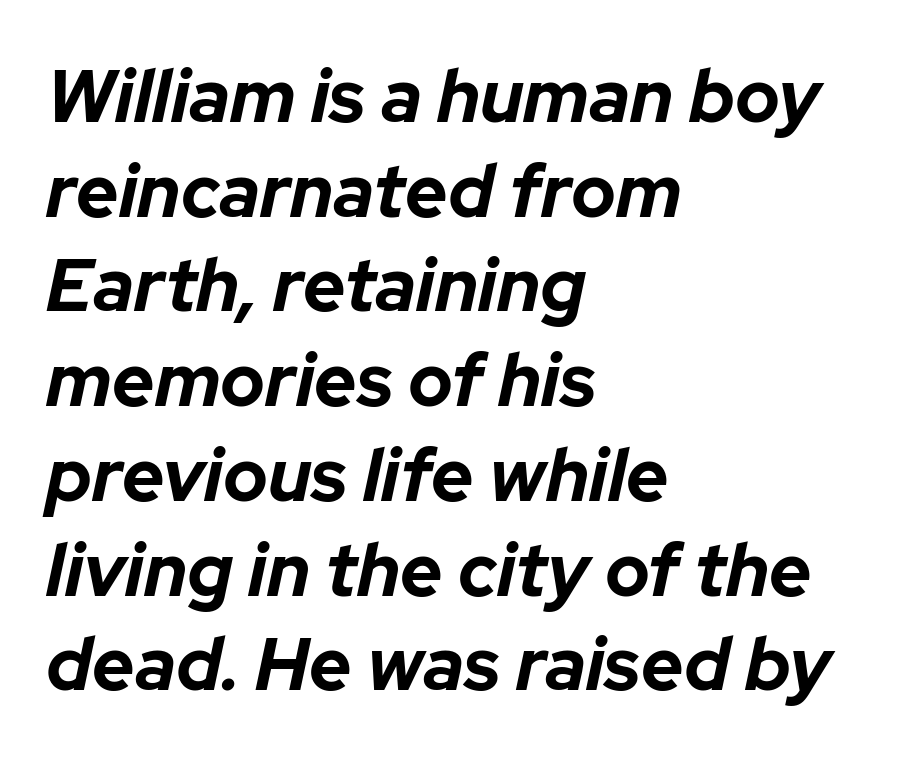
This sample keeps an unexceptional amount of space between lines. Short and long lines alike share a common starting point at left. Plain, unruled lines of type. Characters follow at the spacing the type designer built in. The rendering uses natural spacing where letterforms have individual widths.
